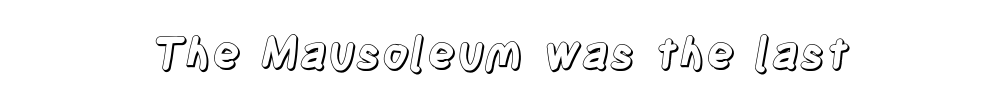
Varying glyph widths throughout — classic text-font behaviour. Type without underlining. Layout note: lines centered.
